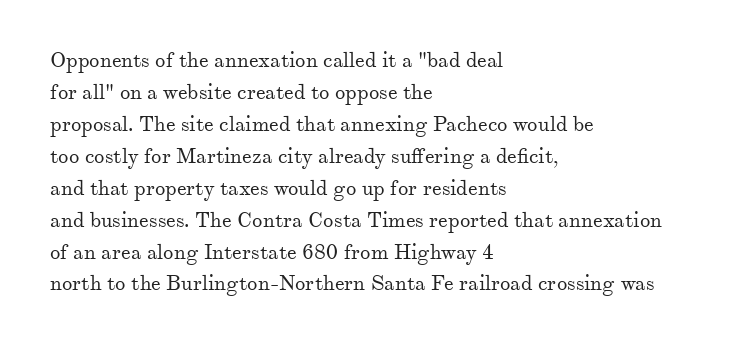
The image shows 21 px text type, upright; set left-aligned, normal line spacing (1.52x), normal letter spacing, not underlined.
